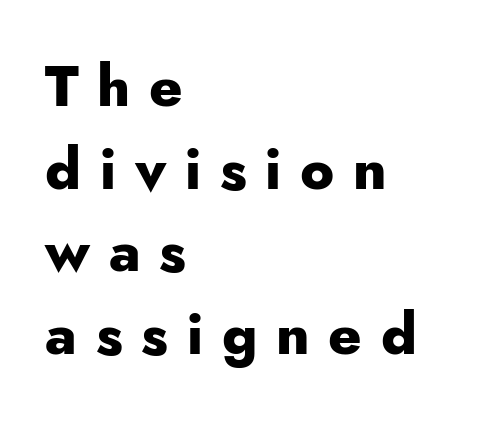
The image shows 57 px heavy sans-serif type, upright; set left-aligned, normal line spacing (1.45x), unusually wide letter spacing (+0.33 em), not underlined; low stroke contrast and a small x-height.
